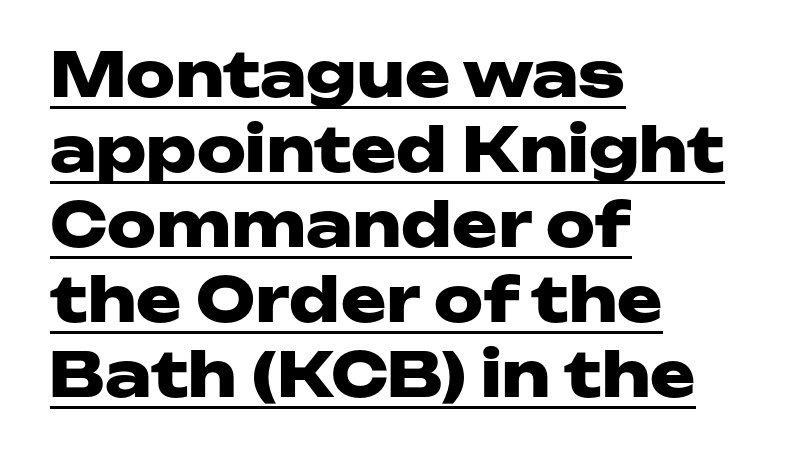
The image shows 61 px heavy, wide sans-serif type, upright; set left-aligned, line spacing 1.23x, normal letter spacing, underlined; low stroke contrast and a medium x-height.
